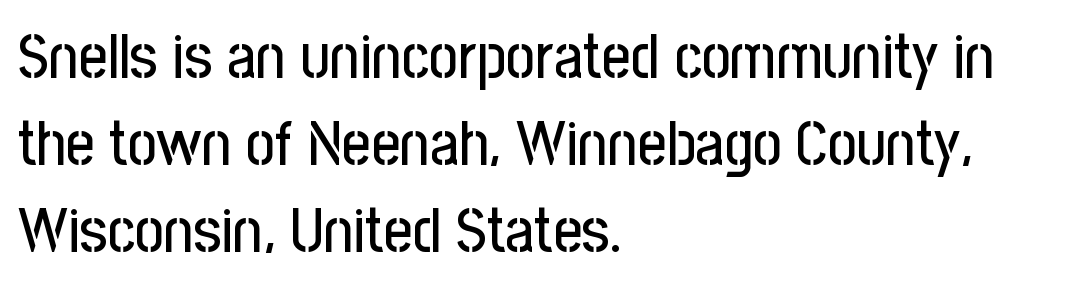
The image shows 63 px condensed sans-serif type, upright; set left-aligned, normal line spacing (1.38x), normal letter spacing, not underlined; low stroke contrast and a medium x-height.
